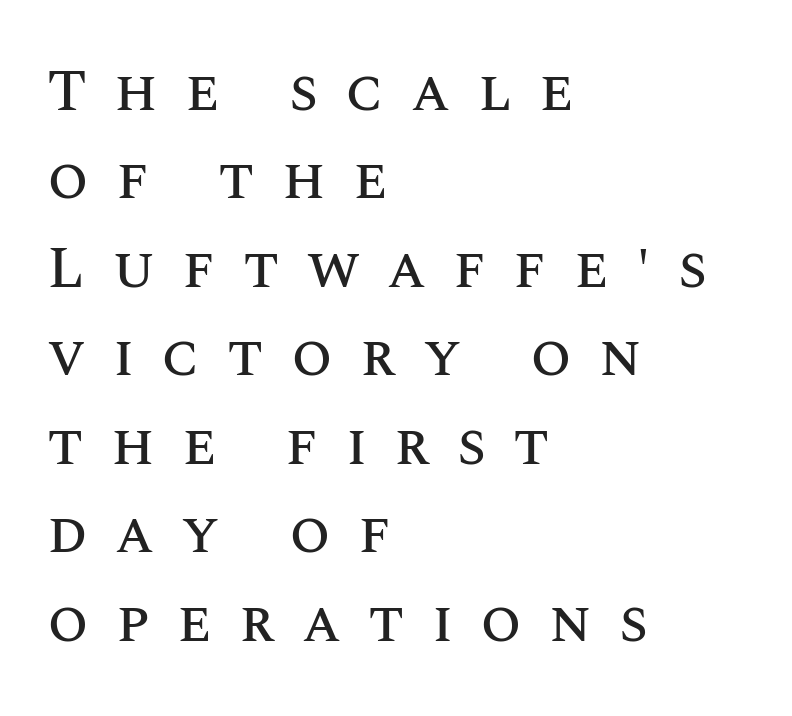
{"italic": "no", "width": "normal", "stroke_contrast": "medium", "x_height": "large", "monospaced": "no", "underline": "no", "align": "left", "line_spacing": "normal", "line_spacing_ratio": 1.5, "letter_spacing": "wide", "letter_spacing_em": 0.46, "glyph_px": 59}
